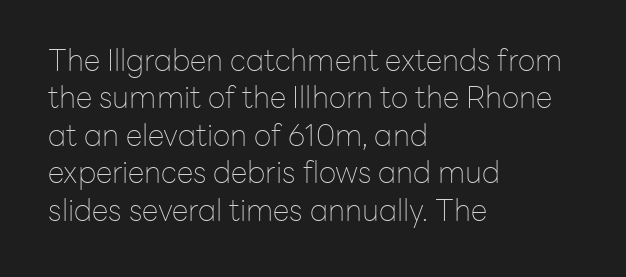
The image shows 30 px thin sans-serif type, upright; set left-aligned, normal line spacing (1.25x), normal letter spacing, not underlined; low stroke contrast and a medium x-height.
